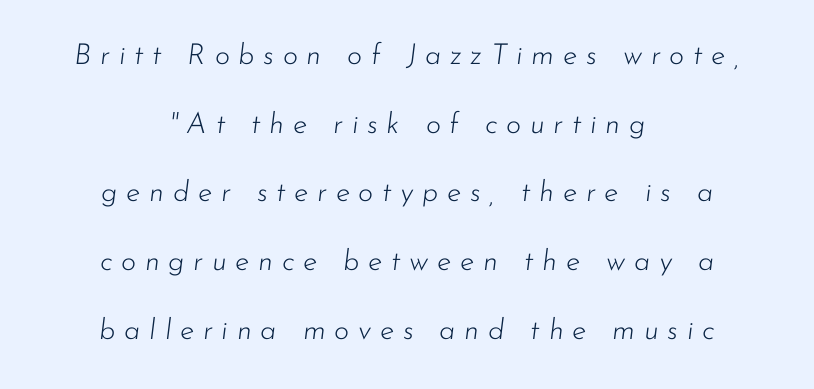
{"italic": "yes", "lean": "right", "slant_degrees": 7, "bold": "no", "weight": "light", "width": "normal", "stroke_contrast": "low", "x_height": "small", "monospaced": "no", "underline": "no", "align": "center", "line_spacing": "loose", "line_spacing_ratio": 2.37, "letter_spacing": "wide", "letter_spacing_em": 0.3, "glyph_px": 29}
